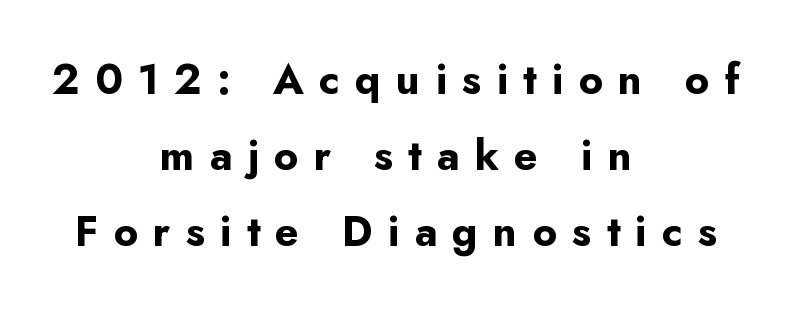
Is the letter spacing exaggerated? Yes — the characters are pushed far apart. A bare baseline throughout the passage. Horizontally, the lines are justified to the midpoint only. You could not count columns in this text — the font is proportionally spaced.
